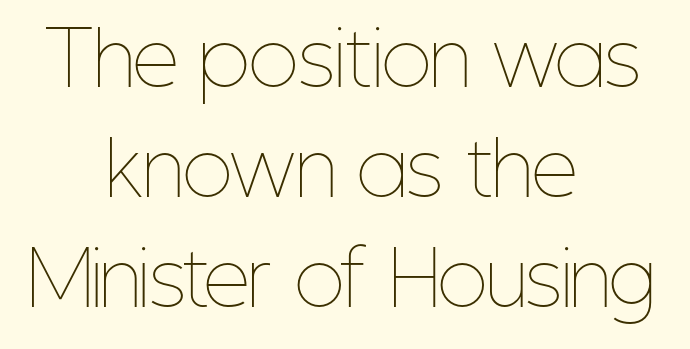
{"italic": "no", "bold": "no", "weight": "thin", "width": "condensed", "stroke_contrast": "low", "x_height": "medium", "monospaced": "no", "underline": "no", "align": "center", "line_spacing": "normal", "line_spacing_ratio": 1.51, "letter_spacing": "normal", "letter_spacing_em": 0.0, "glyph_px": 73}
